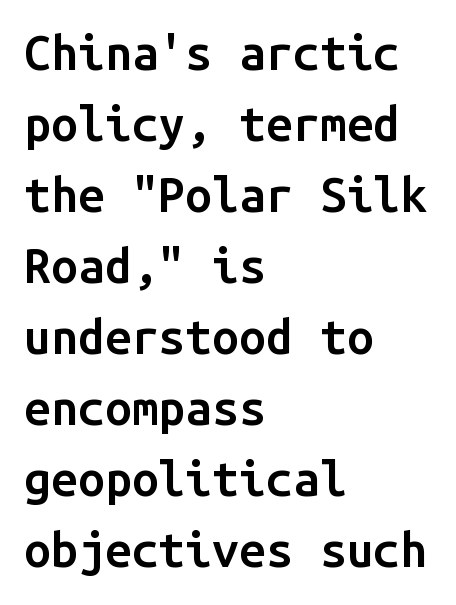
The image shows 48 px semibold sans-serif type, upright, monospaced; set left-aligned, normal line spacing (1.48x), normal letter spacing, not underlined; low stroke contrast and a medium x-height.
